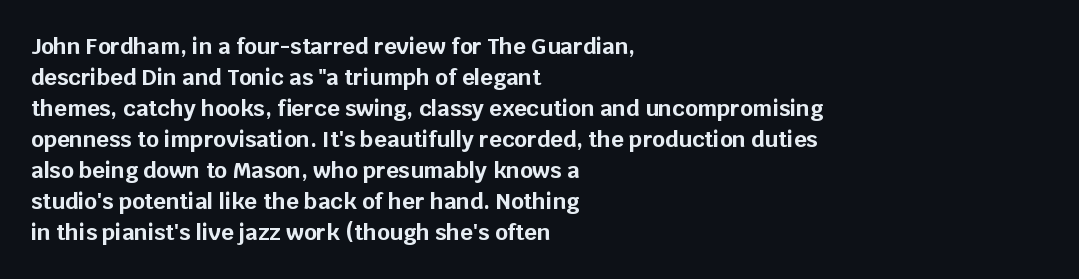
The image shows 22 px bold type, upright; set left-aligned, normal line spacing (1.41x), normal letter spacing, not underlined.
